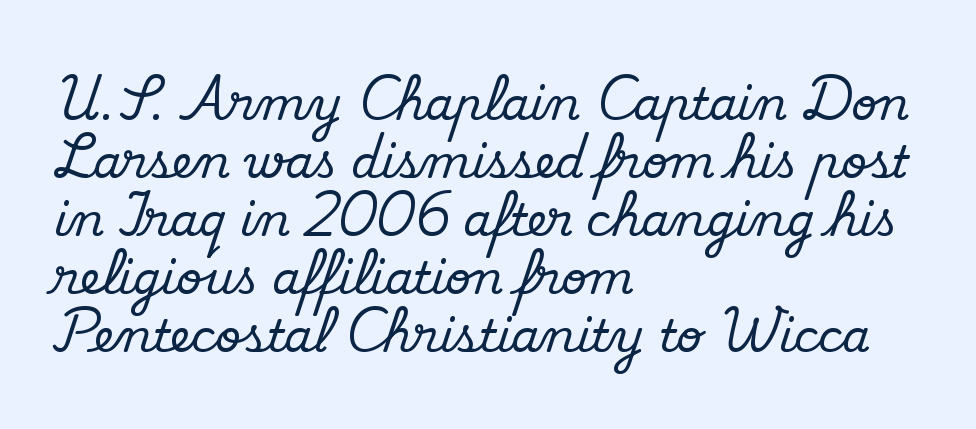
Baseline-to-baseline distance is the conventional proportion of letter height. Do the characters align in a grid? No, the font is proportional. The paragraph has a hard left edge and a soft right edge. Clear beneath every line of the passage. Are there feet on the stems? There are — it's a serif.
